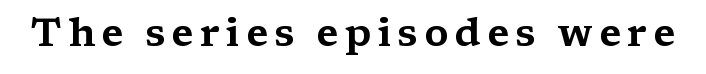
The image shows 39 px wide serif type, upright; set not underlined; medium stroke contrast and a medium x-height.
